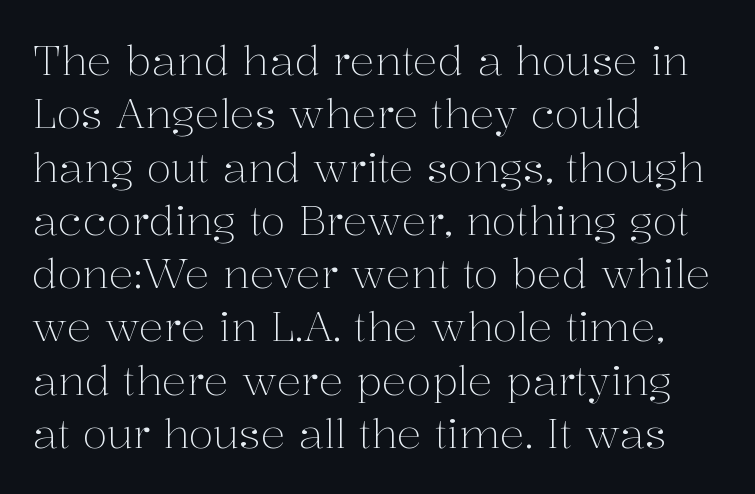
Leftover space on each line is placed entirely after the last word. Beneath every word, the page is bare. Do the characters align in a grid? No, the font is proportional. Short note: letters normally spaced. Posture: vertical. The rows are spaced the way most documents space them.
